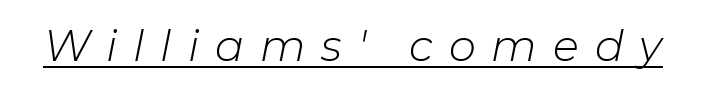
{"italic": "yes", "lean": "right", "slant_degrees": 11, "bold": "no", "weight": "light", "width": "normal", "stroke_contrast": "low", "x_height": "medium", "monospaced": "no", "underline": "yes", "letter_spacing": "wide", "letter_spacing_em": 0.37, "glyph_px": 43}
